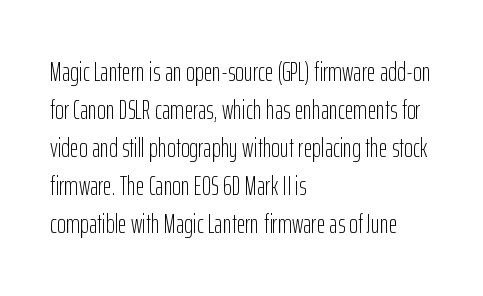
The designer left line spacing at the default. A classic flush-left, rag-right setting is used for this passage. The font sits on the lighter half of the weight spectrum, regular included. The letters stand straight up with perfectly vertical stems. No word sits above an underline.
